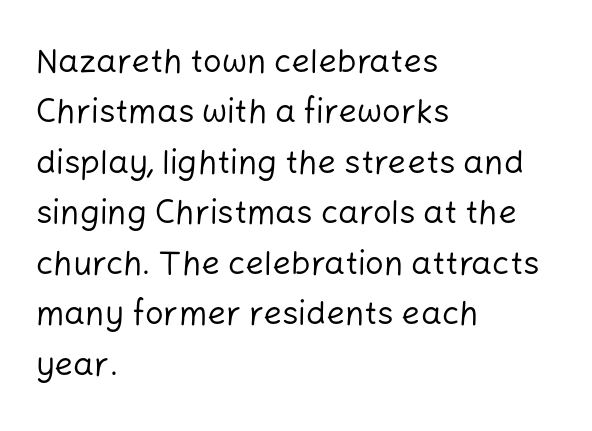
Q: Is the text bold? A: No.
Q: Is the text italic (slanted)? A: No, it is upright.
Q: Is the typeface a serif or a sans-serif typeface? A: Sans-serif.
Q: Is the text underlined? A: No.
Q: How is the paragraph aligned? A: Left-aligned.
Q: Is the spacing between letters normal or unusually wide? A: Normal.
Q: Is the spacing between lines tight, normal or loose? A: Normal.
Q: Width (condensed, normal, or wide)? A: Normal.
Q: Stroke contrast? A: Low.
Q: x-height? A: Medium.
Q: Monospaced? A: No.
